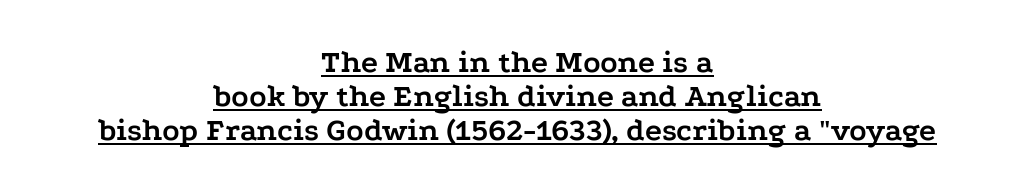
The glyphs in this specimen are seriffed. Short and long lines alike share a common midpoint. Does extra space separate the letters? No, they use regular spacing. The letters advance in unequal steps, a hallmark of proportional type. The specimen reads as upright at a glance.
